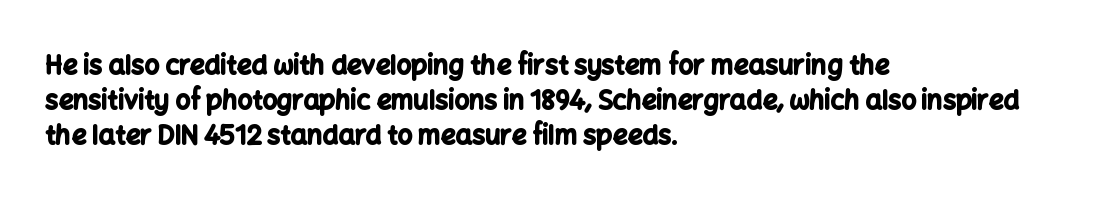
The image shows 26 px bold type, upright; set left-aligned, normal line spacing (1.34x), normal letter spacing, not underlined.
